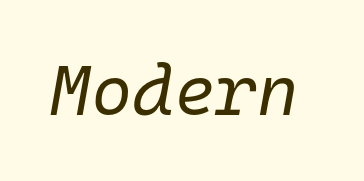
The image shows 71 px regular-weight type, italic (leaning right), monospaced; set normal letter spacing, not underlined; low stroke contrast and a medium x-height.
